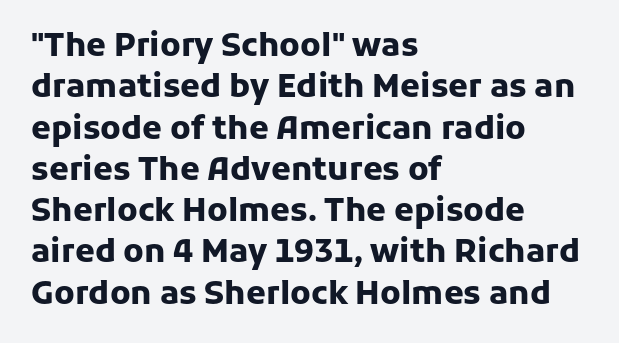
{"serif": "no", "italic": "no", "bold": "yes", "weight": "heavy", "width": "normal", "stroke_contrast": "low", "x_height": "medium", "monospaced": "no", "underline": "no", "align": "left", "line_spacing": "normal", "line_spacing_ratio": 1.29, "letter_spacing": "normal", "letter_spacing_em": 0.0, "glyph_px": 32}
